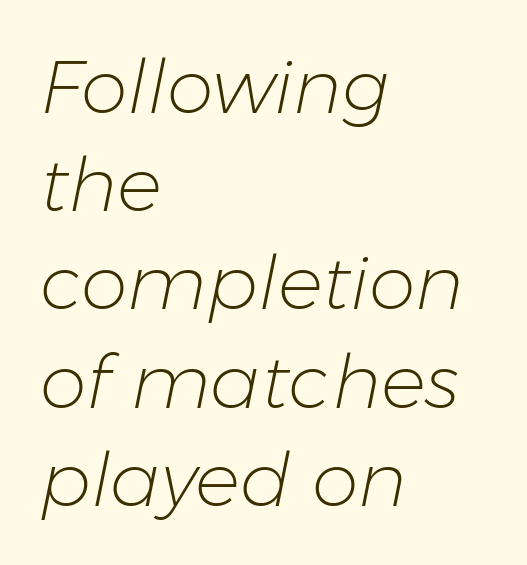
Looks like regular typesetting: each glyph gets only the width it needs. The horizontal fit of the characters is conventional and even. Is the type heavy? It reads as light-to-regular instead. The zone under the glyphs is completely vacant.
